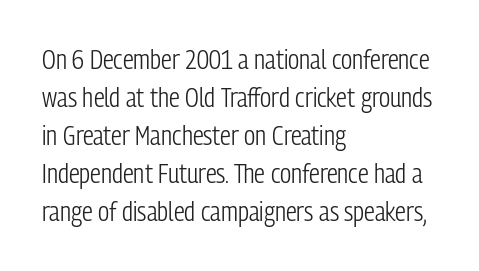
Q: Is the text bold? A: No.
Q: Is the text italic (slanted)? A: No, it is upright.
Q: Is the text underlined? A: No.
Q: How is the paragraph aligned? A: Left-aligned.
Q: Is the spacing between letters normal or unusually wide? A: Normal.
Q: Is the spacing between lines tight, normal or loose? A: Normal.
